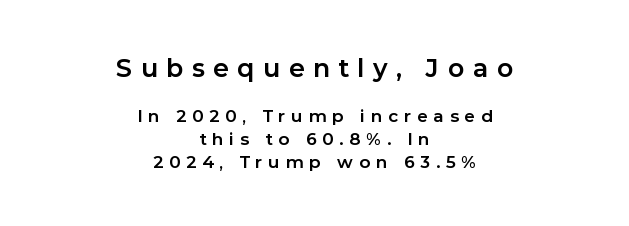
Q: Is the text bold? A: Yes.
Q: Is the text italic (slanted)? A: No, it is upright.
Q: Is the text underlined? A: No.
Q: How is the paragraph aligned? A: Centered.
Q: Is the spacing between letters normal or unusually wide? A: Unusually wide.
Q: Is the spacing between lines tight, normal or loose? A: Normal.
Q: Which block of text is set in a larger size, the first (top) or the second (bottom)? A: The first (top) one.
